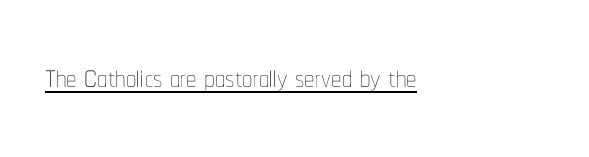
The image shows 41 px thin, condensed type, upright; set left-aligned, normal letter spacing, underlined; low stroke contrast and a medium x-height.
